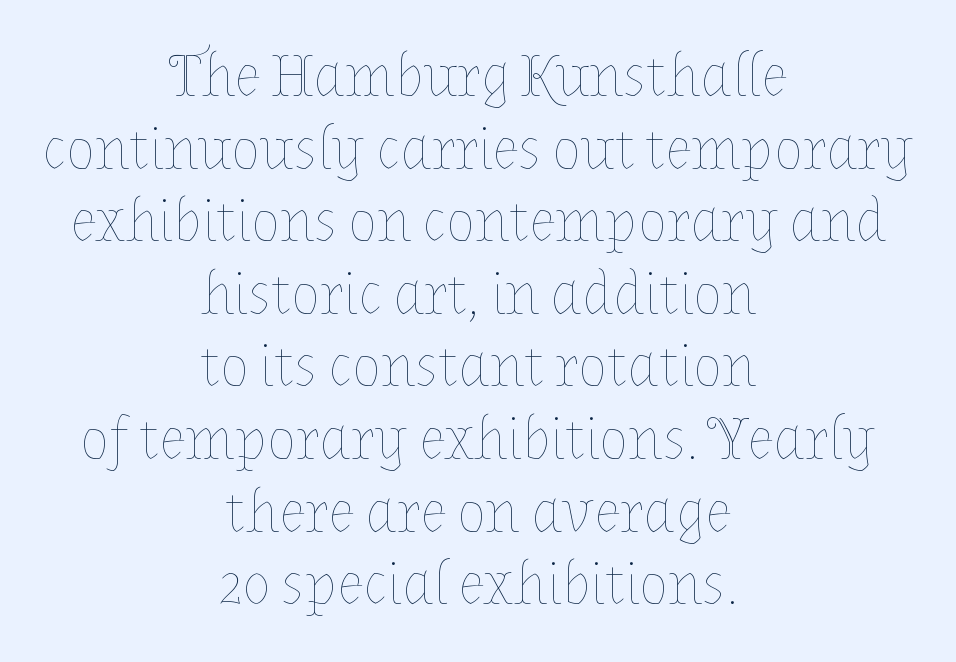
{"italic": "no", "bold": "no", "weight": "thin", "width": "normal", "stroke_contrast": "low", "x_height": "medium", "monospaced": "no", "underline": "no", "align": "center", "line_spacing_ratio": 1.21, "letter_spacing": "normal", "letter_spacing_em": 0.0, "glyph_px": 60}
